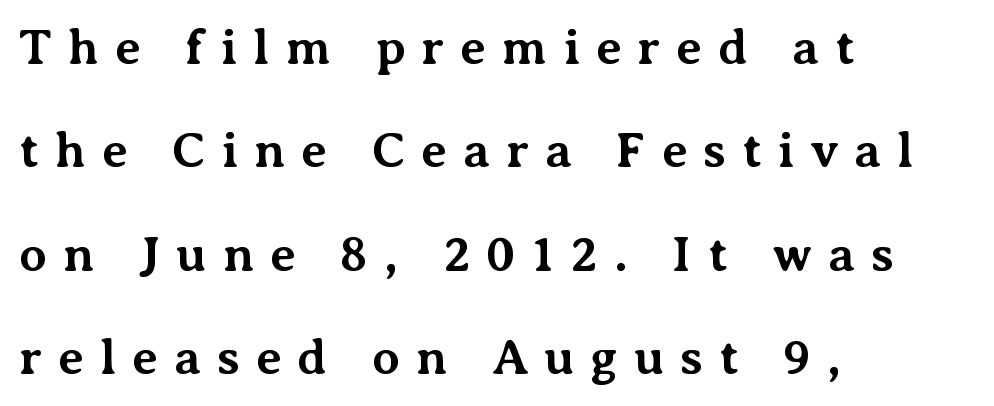
The image shows 50 px bold serif type, upright; set left-aligned, loose line spacing (2.07x), unusually wide letter spacing (+0.32 em), not underlined; medium stroke contrast and a medium x-height.
